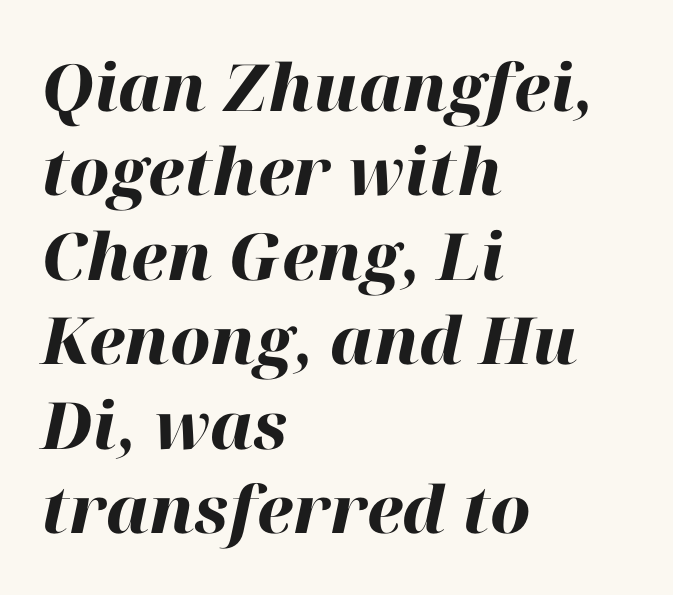
Q: Is the text bold? A: Yes.
Q: Is the text italic (slanted)? A: Yes, it leans right by about 12 degrees.
Q: Is the text underlined? A: No.
Q: How is the paragraph aligned? A: Left-aligned.
Q: Is the spacing between letters normal or unusually wide? A: Normal.
Q: Is the spacing between lines tight, normal or loose? A: Normal.
Q: Width (condensed, normal, or wide)? A: Normal.
Q: Stroke contrast? A: High.
Q: x-height? A: Medium.
Q: Monospaced? A: No.
